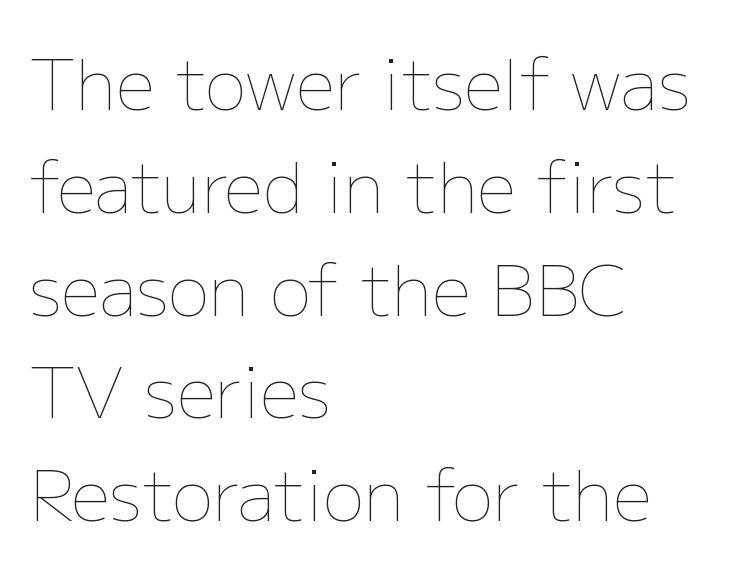
{"italic": "no", "bold": "no", "weight": "thin", "width": "normal", "stroke_contrast": "low", "x_height": "medium", "monospaced": "no", "underline": "no", "align": "left", "line_spacing": "normal", "line_spacing_ratio": 1.49, "letter_spacing": "normal", "letter_spacing_em": 0.0, "glyph_px": 69}
